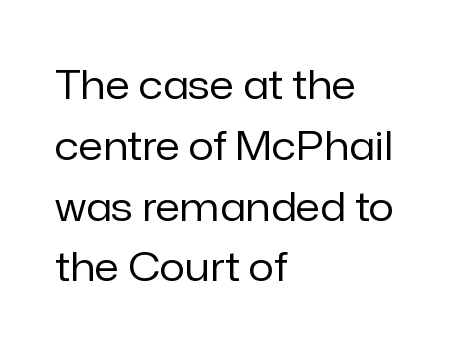
Any mark beneath the type? The region is blank. Weight: regular or lighter. Honestly, the letter spacing is just normal — you wouldn't notice it. The setting favours the left margin, as ordinary paragraphs usually do.
